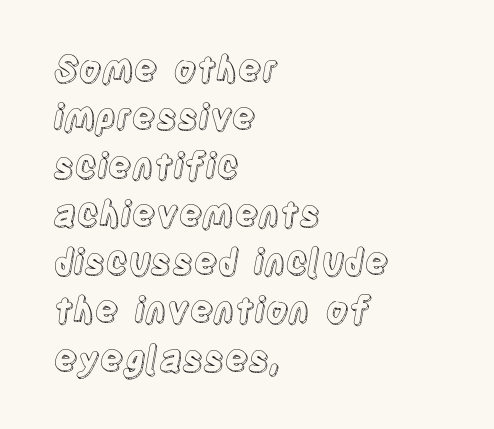
{"width": "condensed", "x_height": "large", "monospaced": "no", "underline": "no", "align": "left", "line_spacing": "normal", "line_spacing_ratio": 1.38, "letter_spacing": "normal", "letter_spacing_em": 0.0, "glyph_px": 35}
